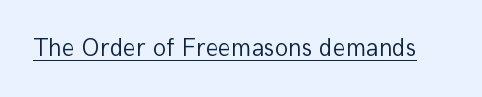
Q: Is the text bold? A: No.
Q: Is the text italic (slanted)? A: No, it is upright.
Q: Is the text underlined? A: Yes.
Q: Is the spacing between letters normal or unusually wide? A: Normal.
